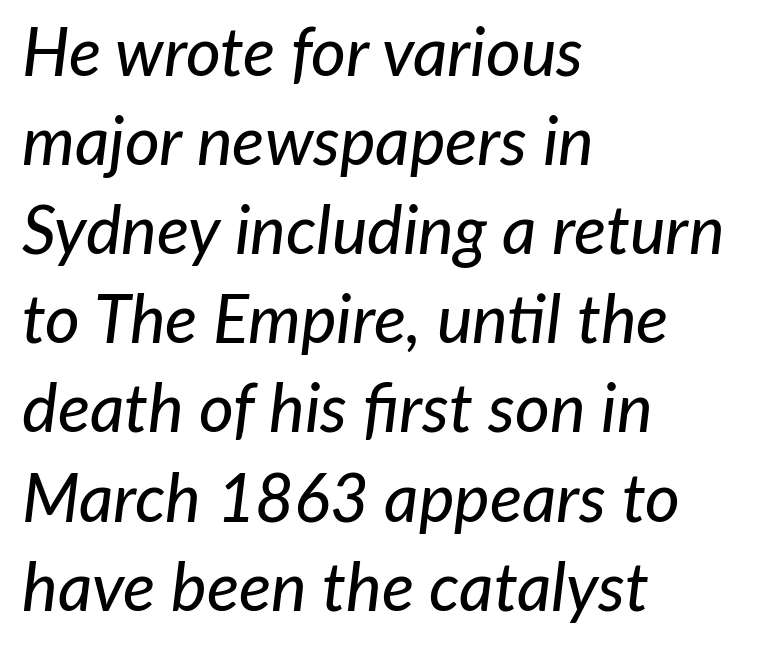
Bare-footed words on every line. Notice how descenders clear the ascenders below comfortably — that's standard leading. Characters are canted at an angle relative to the baseline's perpendicular. One-word summary of the alignment: left. Think of a printed novel: that variable character pitch is what you see here. Tracking value appears to be zero — textbook default spacing.
